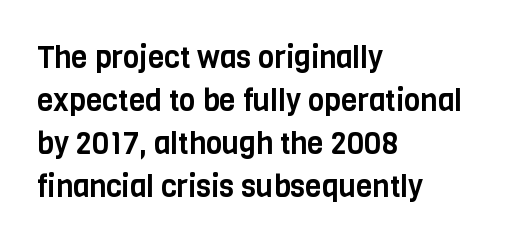
{"serif": "no", "italic": "no", "width": "condensed", "stroke_contrast": "low", "x_height": "large", "monospaced": "no", "underline": "no", "align": "left", "line_spacing": "normal", "line_spacing_ratio": 1.43, "letter_spacing": "normal", "letter_spacing_em": 0.0, "glyph_px": 30}
